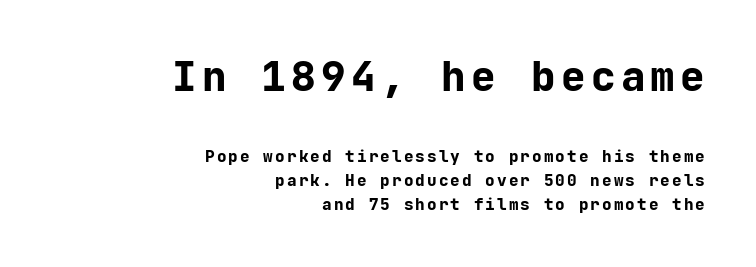
The image shows 41 px bold sans-serif type, upright, monospaced; set right-aligned, normal line spacing (1.51x), not underlined; the first (top) block is 2.56x larger; low stroke contrast and a medium x-height.
